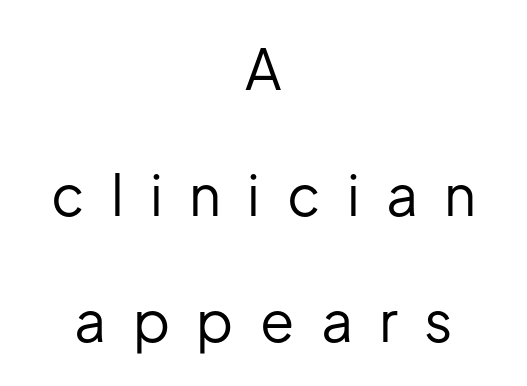
{"serif": "no", "italic": "no", "bold": "no", "weight": "regular", "width": "normal", "stroke_contrast": "low", "x_height": "medium", "monospaced": "no", "underline": "no", "align": "center", "line_spacing": "loose", "line_spacing_ratio": 2.25, "letter_spacing": "wide", "letter_spacing_em": 0.47, "glyph_px": 56}
